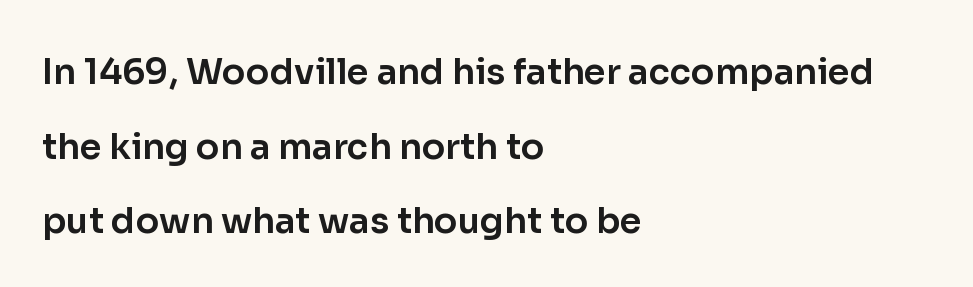
Q: Is the text italic (slanted)? A: No, it is upright.
Q: Is the typeface a serif or a sans-serif typeface? A: Sans-serif.
Q: Is the text underlined? A: No.
Q: How is the paragraph aligned? A: Left-aligned.
Q: Is the spacing between letters normal or unusually wide? A: Normal.
Q: Is the spacing between lines tight, normal or loose? A: Loose.
Q: Width (condensed, normal, or wide)? A: Normal.
Q: Stroke contrast? A: Low.
Q: x-height? A: Medium.
Q: Monospaced? A: No.
